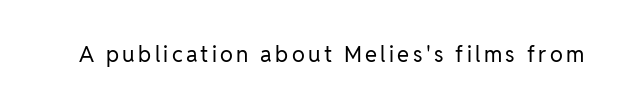
The specimen reads as upright at a glance. The face looks like a standard text weight, possibly lighter. Nobody drew a line under any word here.
